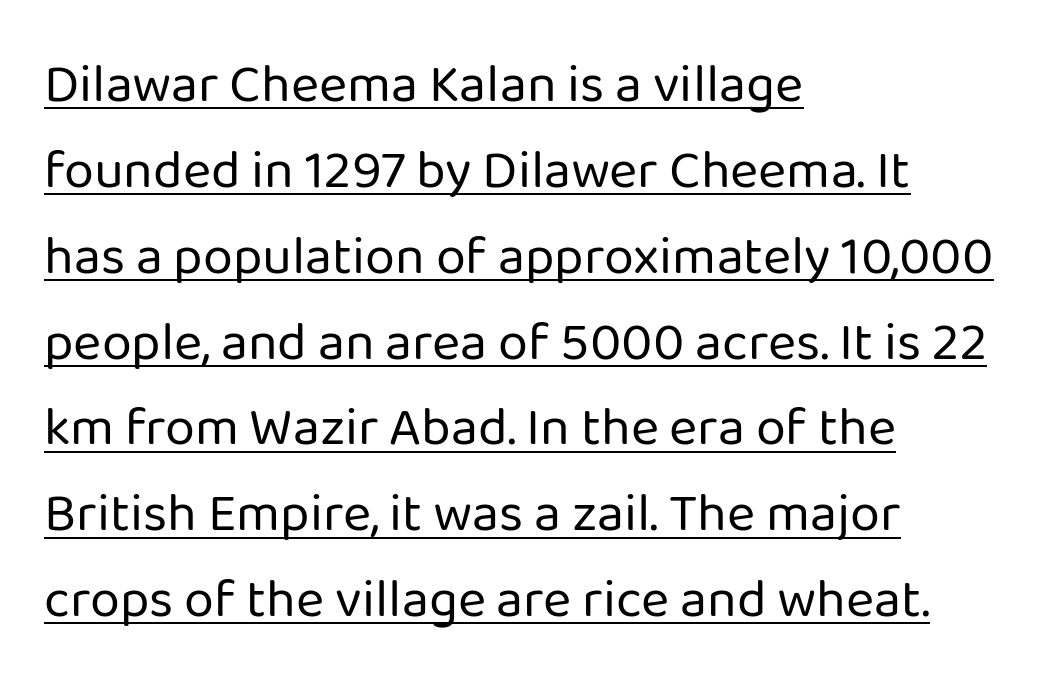
Here the designer chose a conventional face with non-uniform glyph widths. Standard letterfit; no display-style spreading of the glyphs. Upright lettering throughout. The weight would be labelled regular, book, light, or lighter still. A baseline rule has been typeset under these characters. Interline gaps are of average width in this sample.
